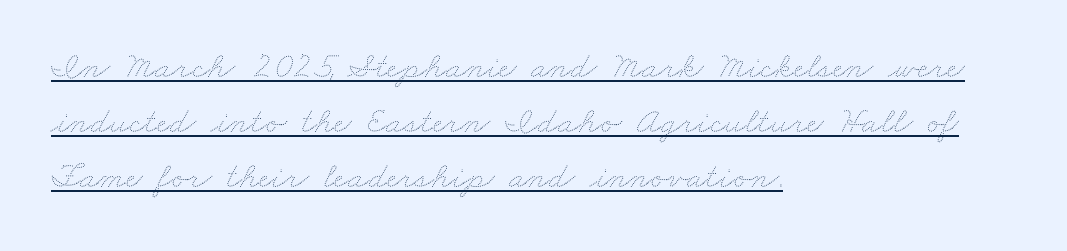
Do the characters align in a grid? No, the font is proportional. The glyphs are accompanied by a horizontal stroke just below them. The lines sit at an ordinary, default distance from one another. No extra tracking has been applied to these lines. Layout note: lines flush left.
